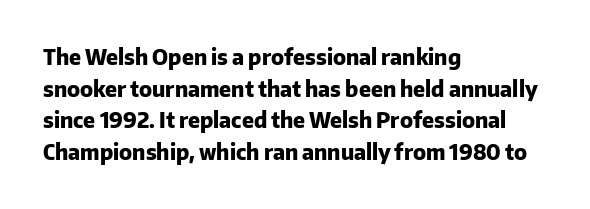
Q: Is the text bold? A: Yes.
Q: Is the text italic (slanted)? A: No, it is upright.
Q: Is the text underlined? A: No.
Q: How is the paragraph aligned? A: Left-aligned.
Q: Is the spacing between letters normal or unusually wide? A: Normal.
Q: Is the spacing between lines tight, normal or loose? A: Normal.
